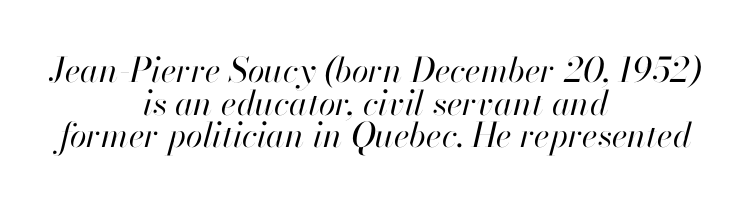
The image shows 34 px regular-weight type, italic (leaning right); set centered, tight line spacing (0.96x), normal letter spacing, not underlined; high stroke contrast and a small x-height.
